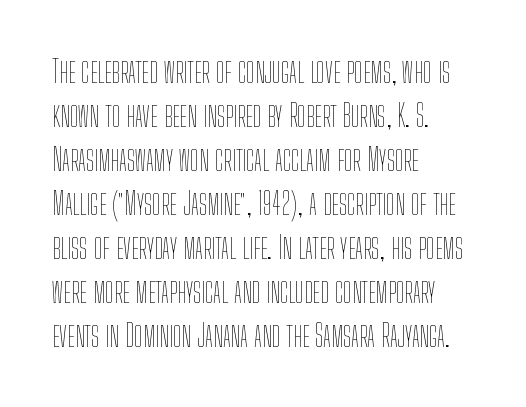
{"italic": "no", "bold": "no", "weight": "thin", "width": "condensed", "stroke_contrast": "low", "x_height": "medium", "monospaced": "no", "underline": "no", "align": "left", "line_spacing": "normal", "line_spacing_ratio": 1.42, "letter_spacing": "normal", "letter_spacing_em": 0.0, "glyph_px": 31}
